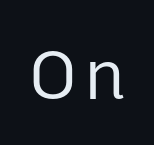
This sample has the flowing, uneven cadence of proportional lettering. The axis of the letterforms is exactly vertical. The typeface has the unassuming heft of standard copy or less. Lines of text with bare space underneath. Examine the stroke ends and you'll find no serifs.
